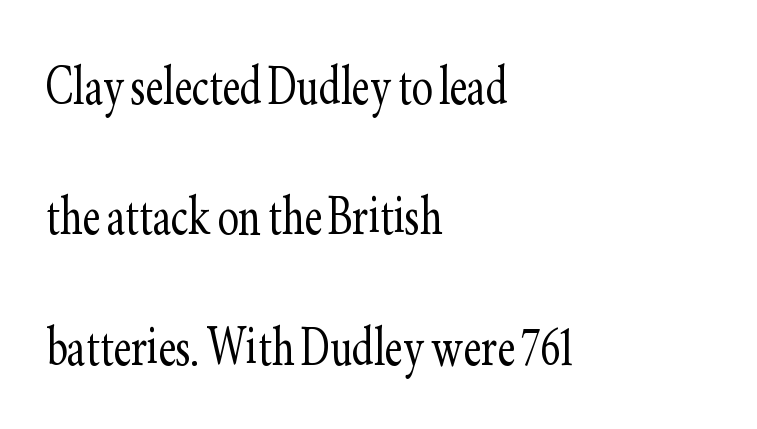
{"serif": "yes", "italic": "no", "bold": "no", "weight": "light", "width": "condensed", "stroke_contrast": "low", "x_height": "small", "monospaced": "no", "underline": "no", "align": "left", "line_spacing": "loose", "line_spacing_ratio": 2.07, "letter_spacing": "normal", "letter_spacing_em": 0.0, "glyph_px": 63}
